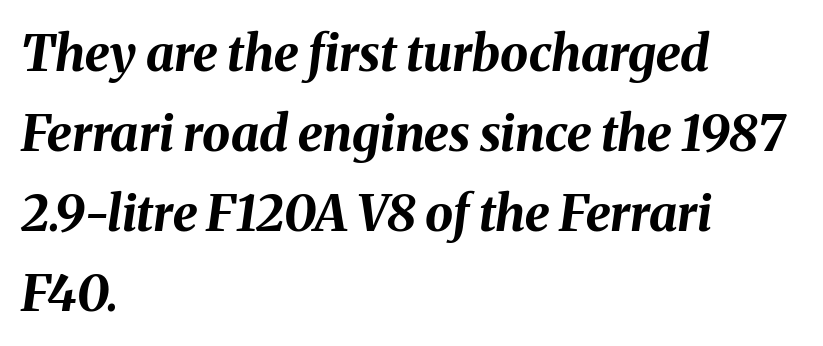
Q: Is the text bold? A: Yes.
Q: Is the text italic (slanted)? A: Yes, it leans right by about 8 degrees.
Q: Is the text underlined? A: No.
Q: How is the paragraph aligned? A: Left-aligned.
Q: Is the spacing between letters normal or unusually wide? A: Normal.
Q: Is the spacing between lines tight, normal or loose? A: Normal.
Q: Width (condensed, normal, or wide)? A: Normal.
Q: Stroke contrast? A: Medium.
Q: x-height? A: Medium.
Q: Monospaced? A: No.
